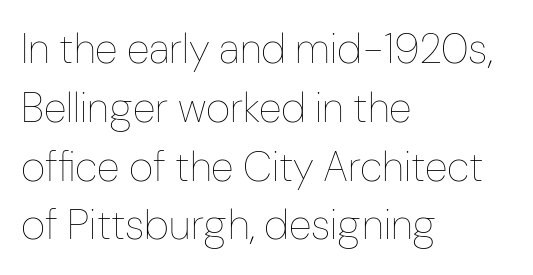
{"italic": "no", "bold": "no", "weight": "thin", "width": "condensed", "stroke_contrast": "low", "x_height": "medium", "monospaced": "no", "underline": "no", "align": "left", "line_spacing": "normal", "line_spacing_ratio": 1.4, "letter_spacing": "normal", "letter_spacing_em": 0.0, "glyph_px": 42}
